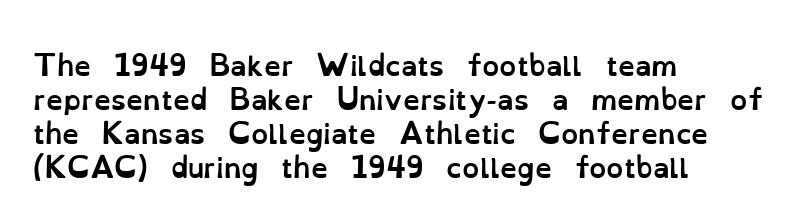
Does the weight exceed regular? Yes, all the way to bold. Short note: letters normally spaced. The space beneath each line is pristine and unruled. The typesetter chose a ragged-right arrangement here. Posture: vertical. The passage shown stacks its lines at a standard gap.
